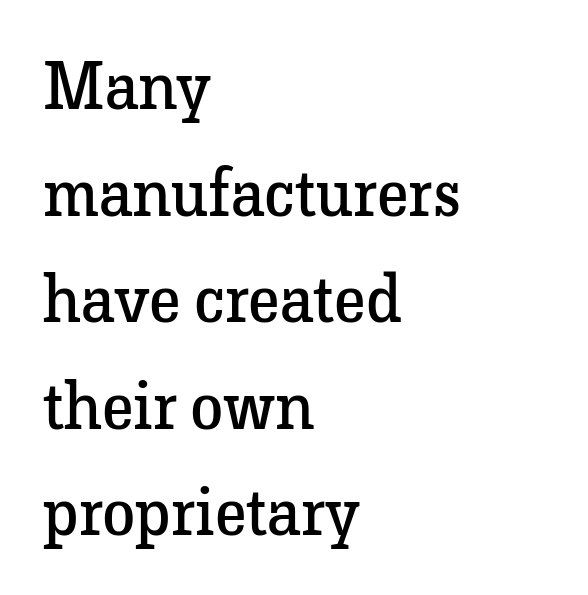
Q: Is the text bold? A: No.
Q: Is the text italic (slanted)? A: No, it is upright.
Q: Is the typeface a serif or a sans-serif typeface? A: Serif.
Q: Is the text underlined? A: No.
Q: How is the paragraph aligned? A: Left-aligned.
Q: Is the spacing between letters normal or unusually wide? A: Normal.
Q: Is the spacing between lines tight, normal or loose? A: Normal.
Q: Width (condensed, normal, or wide)? A: Normal.
Q: Stroke contrast? A: Low.
Q: x-height? A: Medium.
Q: Monospaced? A: No.
